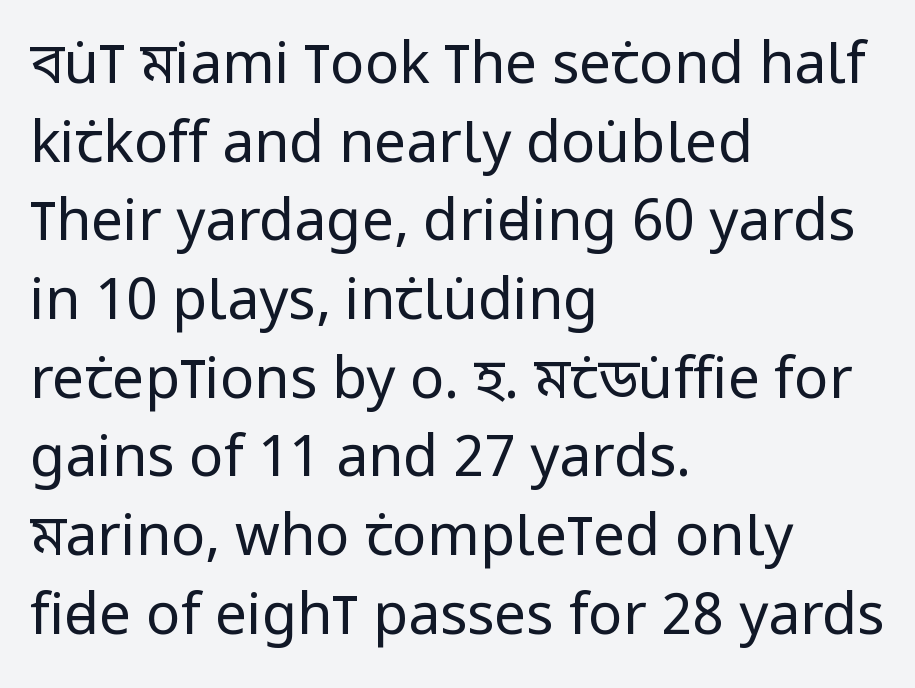
The image shows 57 px regular-weight, condensed sans-serif type, upright; set left-aligned, normal line spacing (1.38x), normal letter spacing, not underlined; low stroke contrast and a large x-height.
